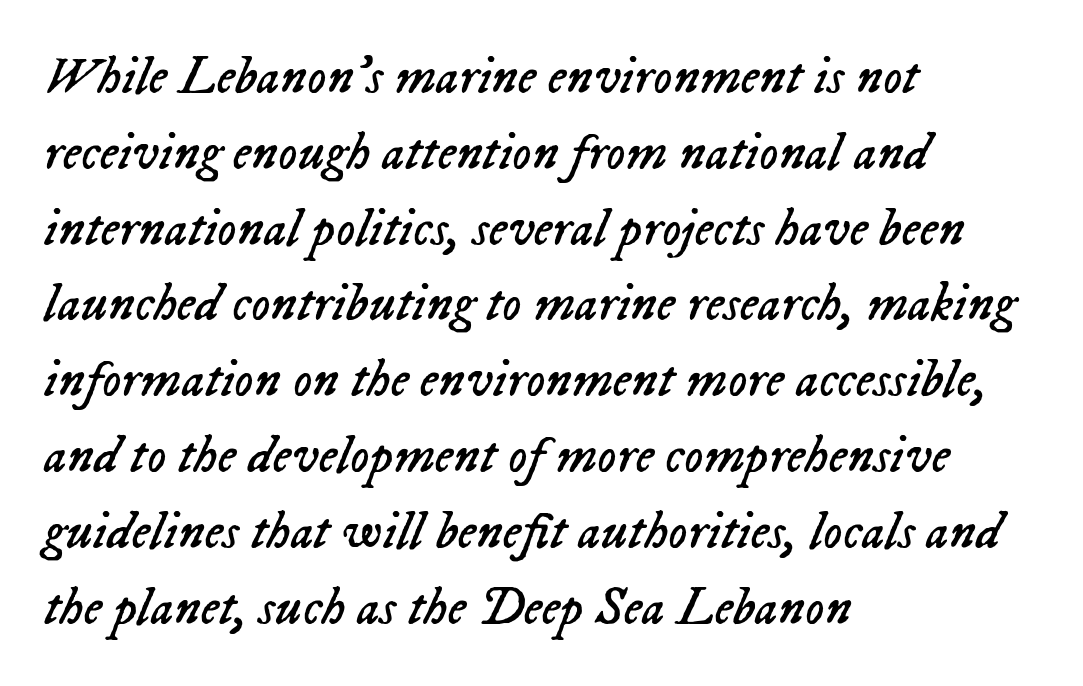
The passage shown has conventional tracking throughout. The rendering uses natural spacing where letterforms have individual widths. Caption: multi-line text, flush left, ragged right. Heaviness? Minimal to ordinary, like unemphasized prose. Anything drawn beneath the words? Only blank space.
